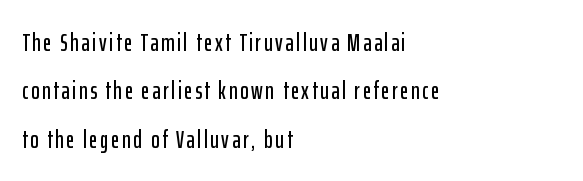
{"italic": "no", "underline": "no", "align": "left", "line_spacing": "loose", "line_spacing_ratio": 1.94, "glyph_px": 25}
